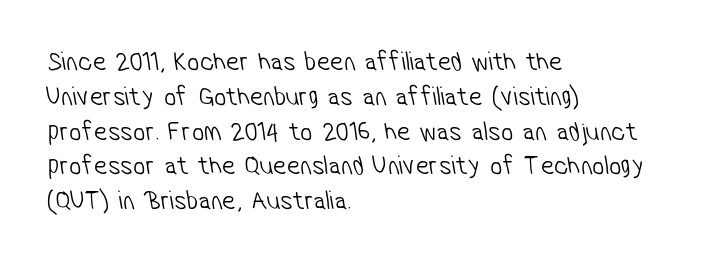
Q: Is the text bold? A: No.
Q: Is the text underlined? A: No.
Q: How is the paragraph aligned? A: Left-aligned.
Q: Is the spacing between letters normal or unusually wide? A: Normal.
Q: Is the spacing between lines tight, normal or loose? A: Normal.
